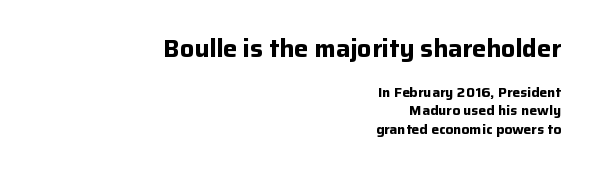
{"italic": "no", "bold": "yes", "underline": "no", "align": "right", "line_spacing": "normal", "line_spacing_ratio": 1.32, "letter_spacing": "normal", "letter_spacing_em": 0.0, "larger_block": "first", "size_ratio": 1.79, "glyph_px": 25}
